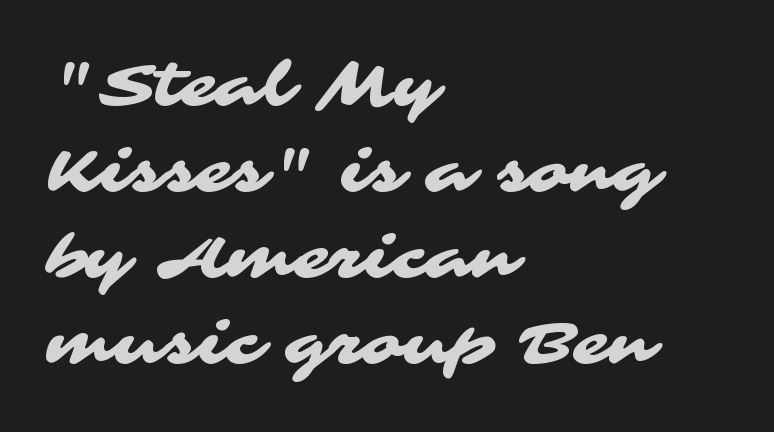
The image shows 59 px wide sans-serif type; set left-aligned, normal line spacing (1.46x), normal letter spacing, not underlined; medium stroke contrast and a medium x-height.
